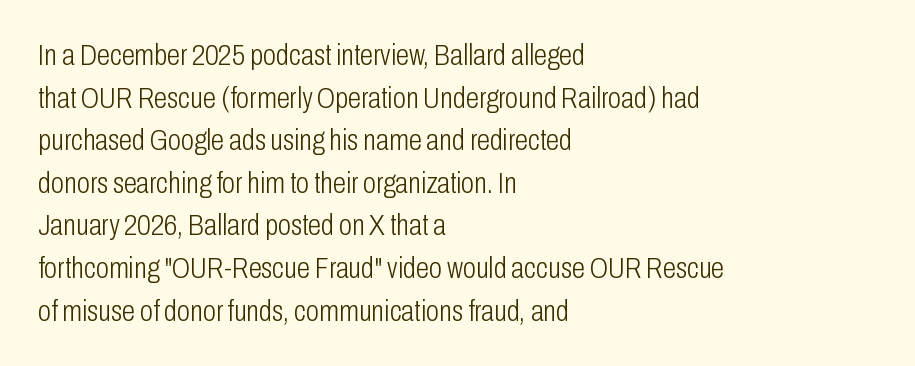
The image shows 30 px light, condensed sans-serif type, upright; set left-aligned, normal line spacing (1.42x), normal letter spacing, not underlined; low stroke contrast and a medium x-height.
